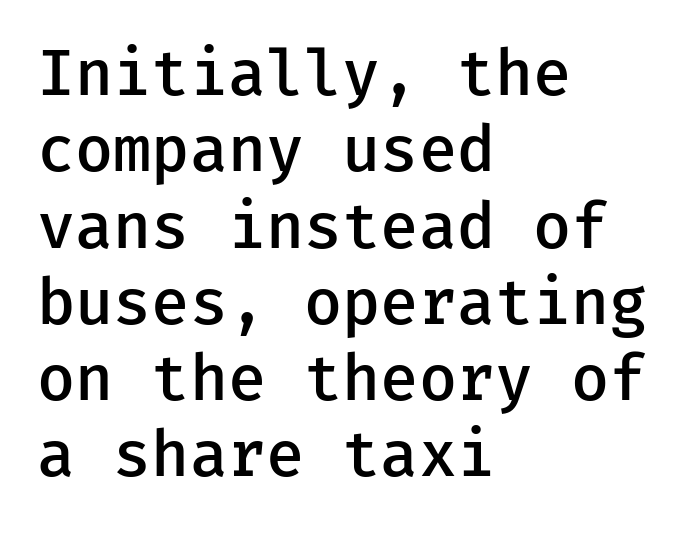
{"serif": "no", "italic": "no", "bold": "semi", "weight": "semibold", "width": "normal", "stroke_contrast": "low", "x_height": "medium", "monospaced": "yes", "underline": "no", "align": "left", "line_spacing_ratio": 1.23, "letter_spacing": "normal", "letter_spacing_em": 0.0, "glyph_px": 62}
